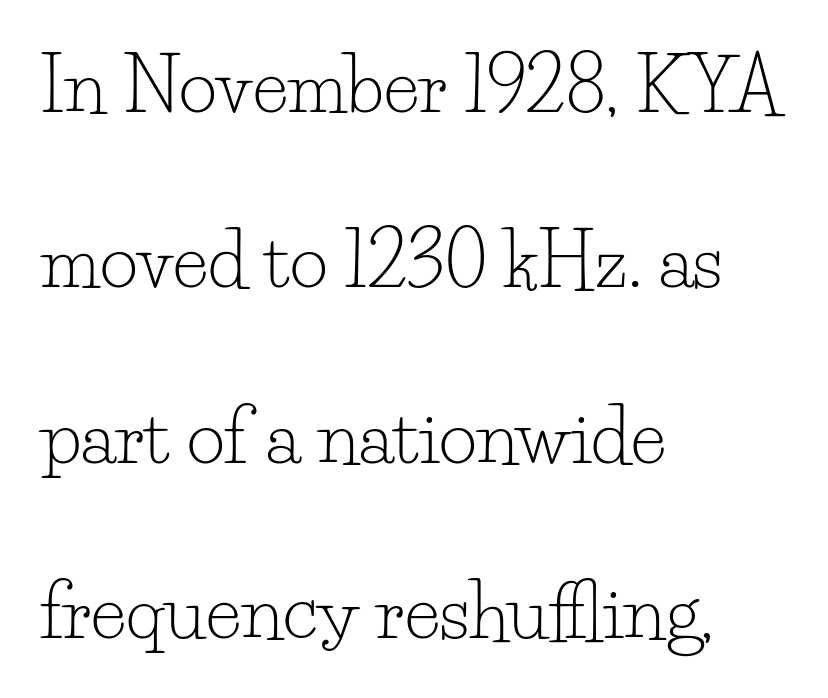
{"serif": "yes", "italic": "no", "bold": "no", "weight": "light", "width": "normal", "stroke_contrast": "low", "x_height": "small", "monospaced": "no", "underline": "no", "align": "left", "line_spacing": "loose", "line_spacing_ratio": 2.37, "letter_spacing": "normal", "letter_spacing_em": 0.0, "glyph_px": 74}
